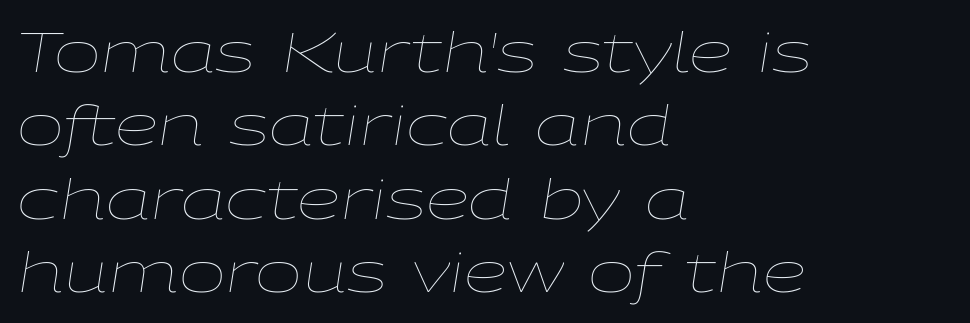
The image shows 56 px thin, wide type, italic (leaning right); set left-aligned, normal line spacing (1.31x), normal letter spacing, not underlined; low stroke contrast and a medium x-height.
